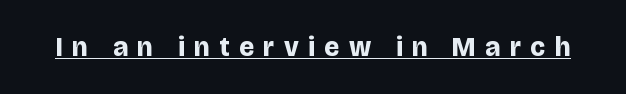
Q: Is the text bold? A: Yes.
Q: Is the text italic (slanted)? A: No, it is upright.
Q: Is the text underlined? A: Yes.
Q: Is the spacing between letters normal or unusually wide? A: Unusually wide.
